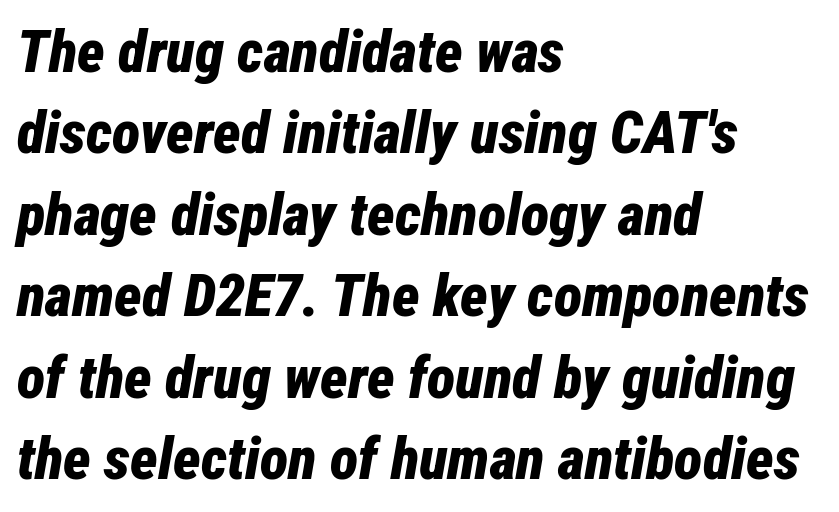
Q: Is the text bold? A: Yes.
Q: Is the text italic (slanted)? A: Yes, it leans right by about 12 degrees.
Q: Is the text underlined? A: No.
Q: How is the paragraph aligned? A: Left-aligned.
Q: Is the spacing between letters normal or unusually wide? A: Normal.
Q: Is the spacing between lines tight, normal or loose? A: Normal.
Q: Width (condensed, normal, or wide)? A: Condensed.
Q: Stroke contrast? A: Low.
Q: x-height? A: Medium.
Q: Monospaced? A: No.
